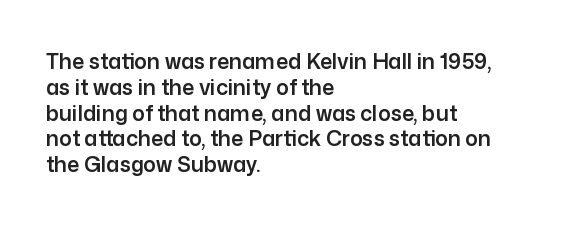
The image shows 21 px text type, upright; set left-aligned, line spacing 1.23x, normal letter spacing, not underlined.
